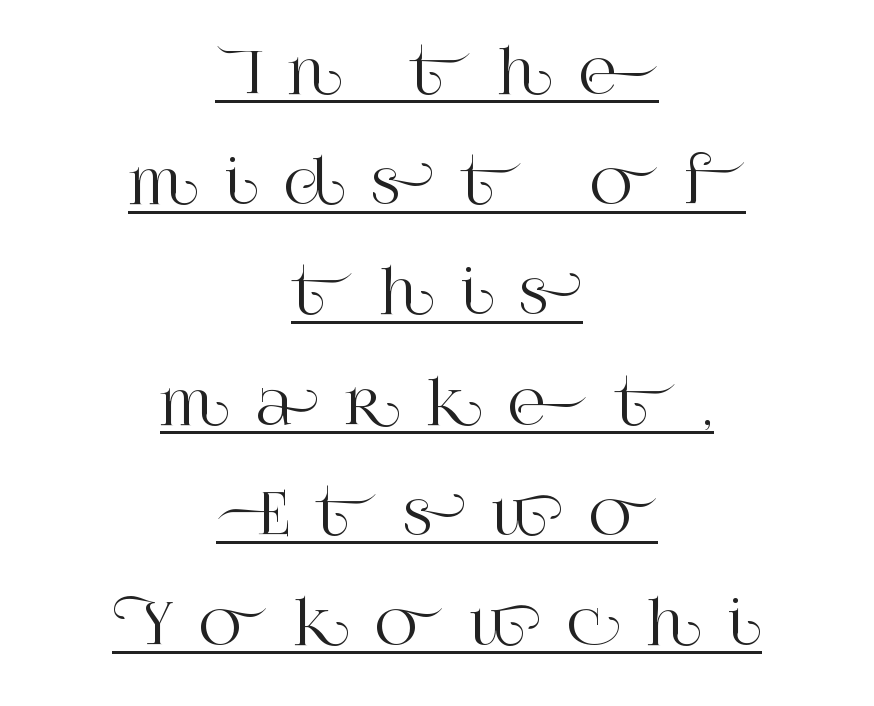
The image shows 58 px serif type, upright; set centered, loose line spacing (1.9x), unusually wide letter spacing (+0.44 em), underlined; high stroke contrast and a large x-height.
